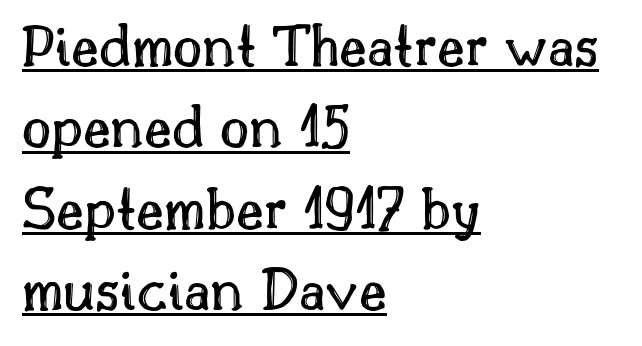
The image shows 63 px text type, upright; set left-aligned, normal line spacing (1.29x), normal letter spacing, underlined; a small x-height.
